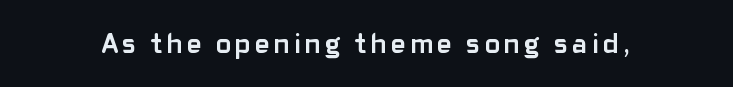
Q: Is the text bold? A: Yes.
Q: Is the text italic (slanted)? A: No, it is upright.
Q: Is the typeface a serif or a sans-serif typeface? A: Sans-serif.
Q: Is the text underlined? A: No.
Q: Width (condensed, normal, or wide)? A: Normal.
Q: Stroke contrast? A: Low.
Q: x-height? A: Medium.
Q: Monospaced? A: No.
